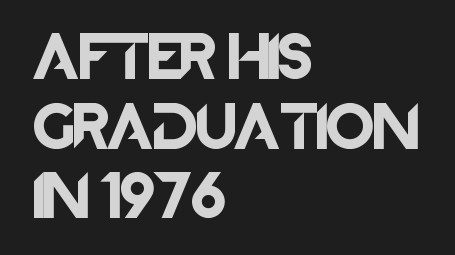
Between one letter and the next there's only the usual sliver of space. A typesetter would mark this as roman, not italic. Note the varied advance widths — an 'i' is clearly narrower than an 'm'. This rendering uses left alignment, leaving the right contour irregular. Each new line begins a customary step beneath the previous one. The designer went with a sans here, leaving each stem footless.
